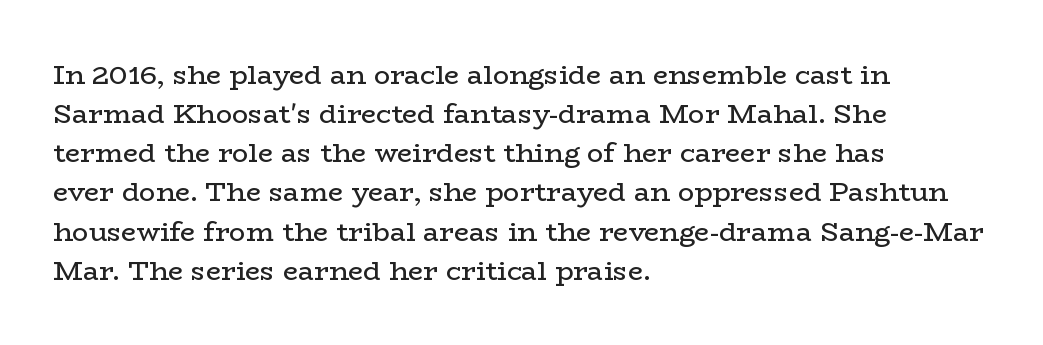
Q: Is the text bold? A: No.
Q: Is the text italic (slanted)? A: No, it is upright.
Q: Is the text underlined? A: No.
Q: How is the paragraph aligned? A: Left-aligned.
Q: Is the spacing between letters normal or unusually wide? A: Normal.
Q: Is the spacing between lines tight, normal or loose? A: Normal.
